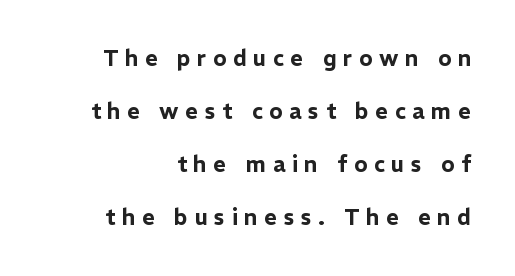
The image shows 22 px text type, upright; set loose line spacing (2.41x), unusually wide letter spacing (+0.3 em), not underlined.
